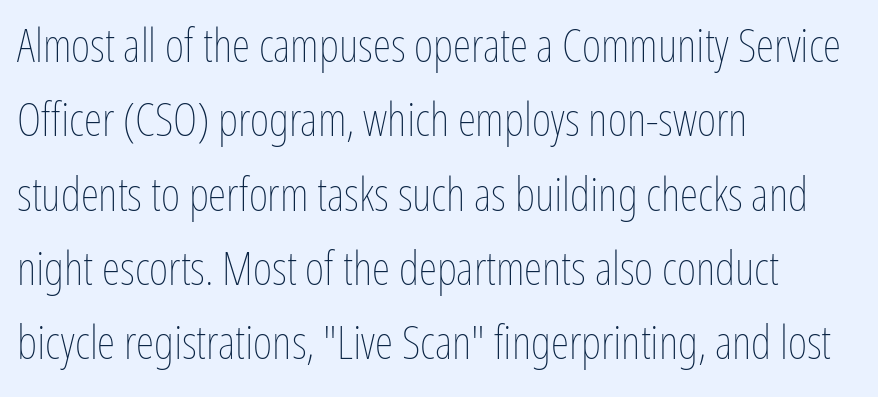
{"italic": "no", "bold": "no", "weight": "thin", "width": "condensed", "stroke_contrast": "low", "x_height": "medium", "monospaced": "no", "underline": "no", "align": "left", "line_spacing": "normal", "line_spacing_ratio": 1.58, "letter_spacing": "normal", "letter_spacing_em": 0.0, "glyph_px": 47}
